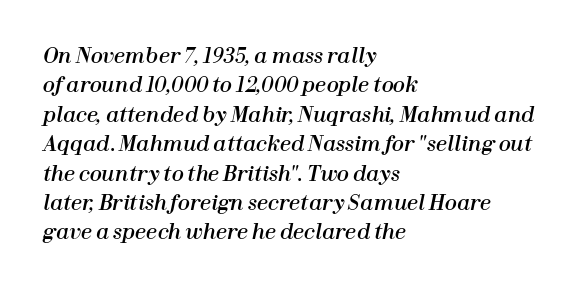
Q: Is the text italic (slanted)? A: Yes, it leans right by about 12 degrees.
Q: Is the text underlined? A: No.
Q: How is the paragraph aligned? A: Left-aligned.
Q: Is the spacing between letters normal or unusually wide? A: Normal.
Q: Is the spacing between lines tight, normal or loose? A: Normal.
